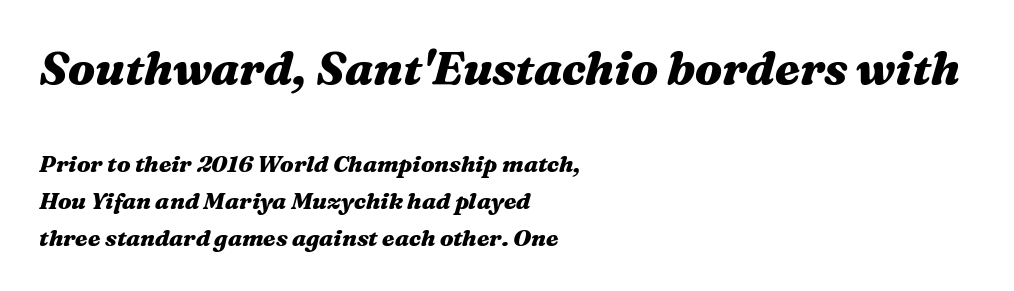
This rendering features lettering with no underline. Typesetter's note: full bold, strokes at maximum text heaviness. Short note: letters normally spaced. These lines are rendered in a variable-pitch font. Leftover space on each line is placed entirely after the last word. Size hierarchy here favors the leading block over the trailing one.
